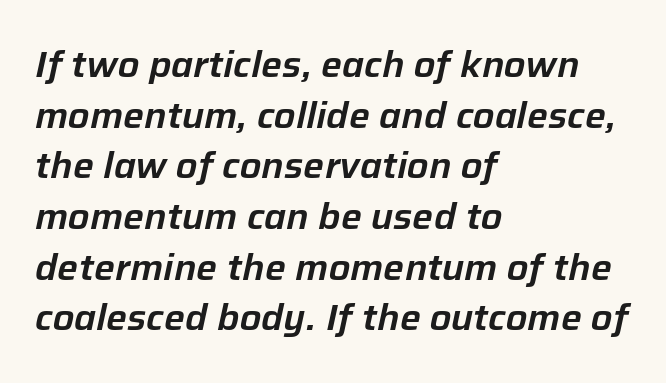
Slant detected: the letters are inclined. Spacing between characters is what you'd get straight out of the box. Layout note: lines flush left. This sample has the flowing, uneven cadence of proportional lettering. Descenders hang freely into open space. Compared with typical paragraphs, the rows here are spaced about the same.
